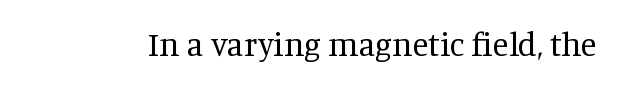
{"serif": "yes", "italic": "no", "bold": "no", "weight": "regular", "width": "normal", "stroke_contrast": "medium", "x_height": "large", "monospaced": "no", "underline": "no", "letter_spacing": "normal", "letter_spacing_em": 0.0, "glyph_px": 33}
